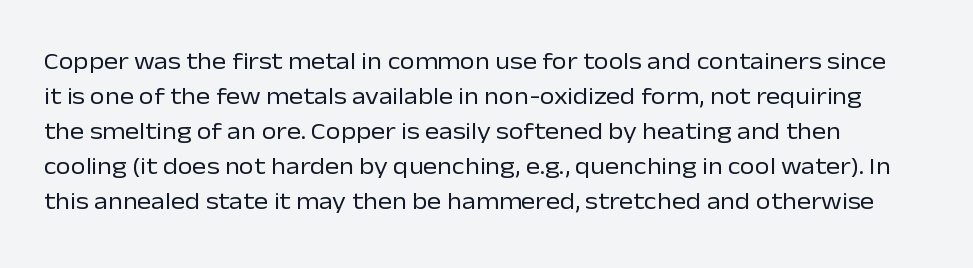
The image shows 24 px text type, upright; set normal line spacing (1.46x), normal letter spacing, not underlined.
